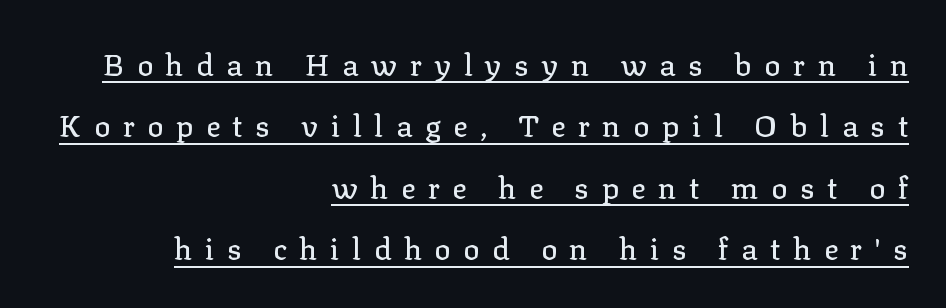
Q: Is the text italic (slanted)? A: No, it is upright.
Q: Is the typeface a serif or a sans-serif typeface? A: Serif.
Q: Is the text underlined? A: Yes.
Q: How is the paragraph aligned? A: Right-aligned.
Q: Is the spacing between letters normal or unusually wide? A: Unusually wide.
Q: Is the spacing between lines tight, normal or loose? A: Loose.
Q: Width (condensed, normal, or wide)? A: Normal.
Q: Stroke contrast? A: Low.
Q: x-height? A: Medium.
Q: Monospaced? A: No.
